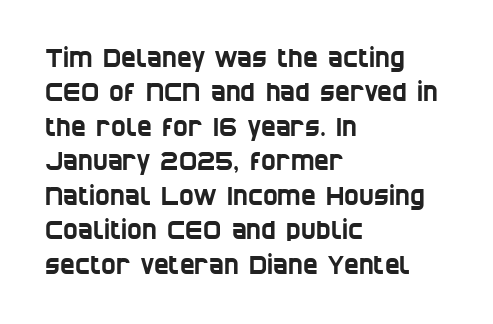
Q: Is the text underlined? A: No.
Q: How is the paragraph aligned? A: Left-aligned.
Q: Is the spacing between letters normal or unusually wide? A: Normal.
Q: Is the spacing between lines tight, normal or loose? A: Normal.
